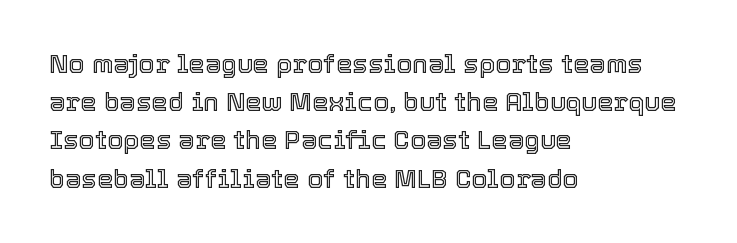
The image shows 26 px text type, upright; set left-aligned, normal line spacing (1.47x), normal letter spacing, not underlined.
